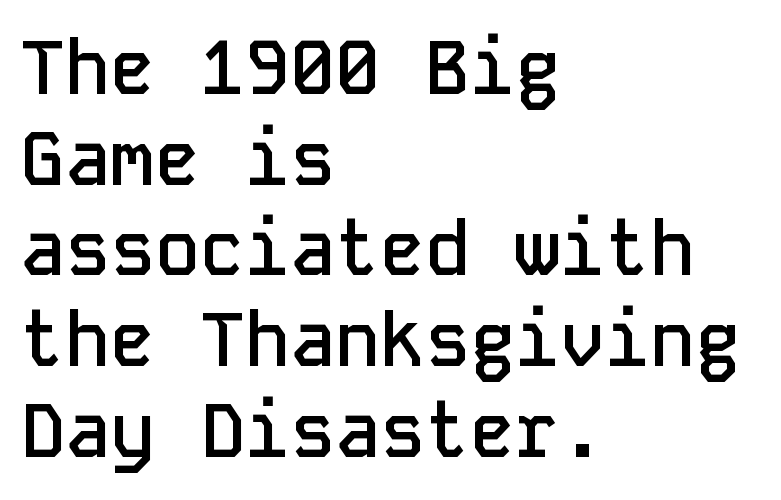
{"serif": "no", "italic": "no", "bold": "semi", "weight": "semibold", "width": "normal", "stroke_contrast": "low", "x_height": "medium", "monospaced": "yes", "underline": "no", "align": "left", "line_spacing_ratio": 1.21, "letter_spacing": "normal", "letter_spacing_em": 0.0, "glyph_px": 75}
